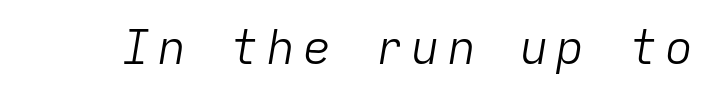
The image shows 47 px light type, italic (leaning right), monospaced; set not underlined; low stroke contrast and a medium x-height.
